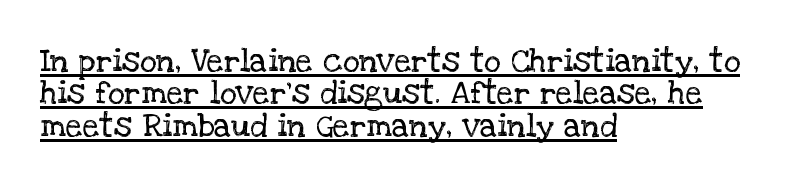
The image shows 33 px regular-weight serif type, upright; set left-aligned, tight line spacing (0.98x), normal letter spacing, underlined; low stroke contrast and a large x-height.
